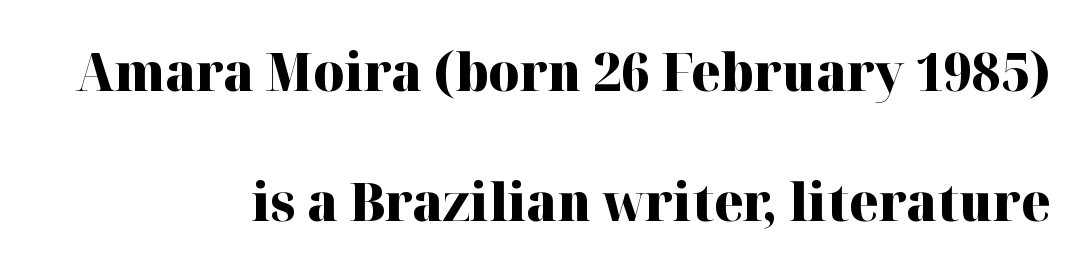
The image shows 53 px heavy serif type, upright; set right-aligned, loose line spacing (2.45x), normal letter spacing, not underlined; high stroke contrast and a medium x-height.
